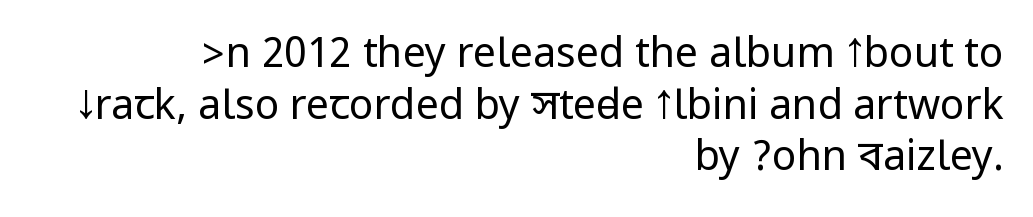
{"serif": "no", "italic": "no", "bold": "no", "weight": "regular", "width": "condensed", "stroke_contrast": "low", "underline": "no", "align": "right", "line_spacing": "normal", "line_spacing_ratio": 1.26, "letter_spacing": "normal", "letter_spacing_em": 0.0, "glyph_px": 41}
